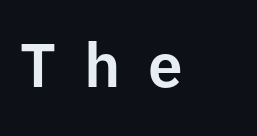
The typeface chosen for these lines omits serifs. Characters follow at a spacing far wider than the type designer built in. Upright lettering throughout. A bare baseline throughout the passage. Spacing verdict: proportional, widths tailored to each character.
